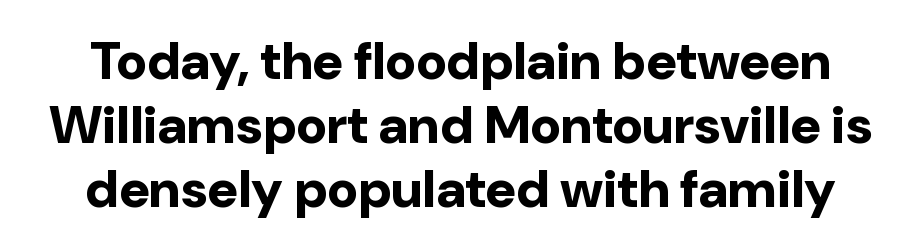
It's the straight-up-and-down kind of type. Beneath every word, the page is bare. Compared with an ordinary text face, these strokes are far heavier — a full bold. Font category for this specimen: sans-serif. The rendering keeps characters at their native spacing. Think of a printed novel: that variable character pitch is what you see here.
